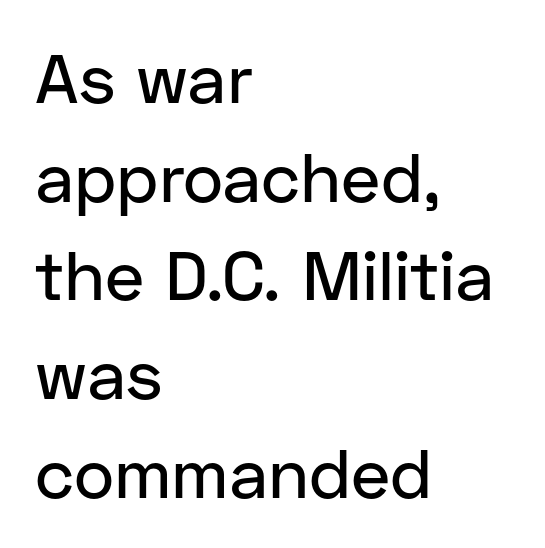
The image shows 69 px sans-serif type, upright; set left-aligned, normal line spacing (1.43x), normal letter spacing, not underlined; low stroke contrast and a medium x-height.
